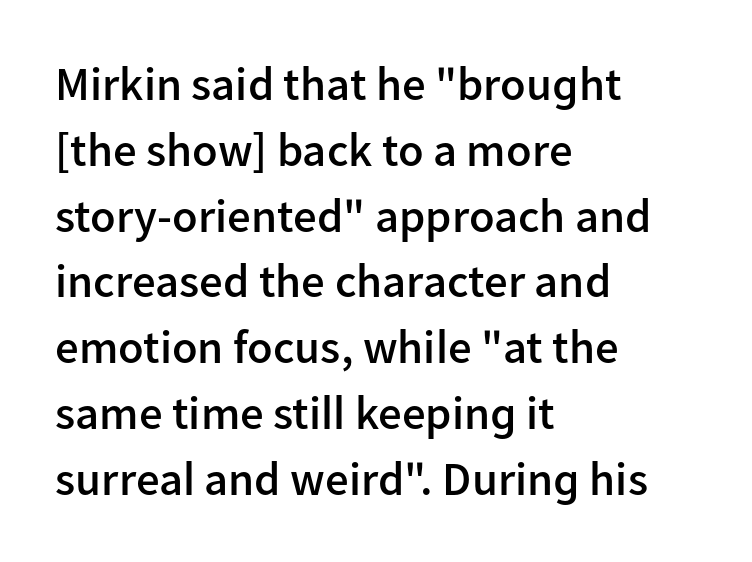
Q: Is the text bold? A: Semi-bold.
Q: Is the text italic (slanted)? A: No, it is upright.
Q: Is the typeface a serif or a sans-serif typeface? A: Sans-serif.
Q: Is the text underlined? A: No.
Q: How is the paragraph aligned? A: Left-aligned.
Q: Is the spacing between letters normal or unusually wide? A: Normal.
Q: Is the spacing between lines tight, normal or loose? A: Normal.
Q: Width (condensed, normal, or wide)? A: Normal.
Q: Stroke contrast? A: Low.
Q: x-height? A: Medium.
Q: Monospaced? A: No.
